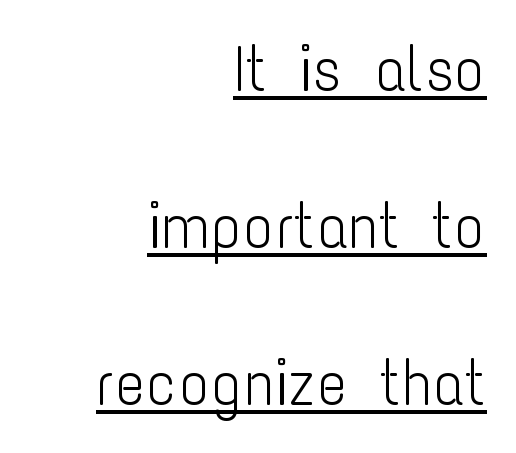
Q: Is the text bold? A: No.
Q: Is the text italic (slanted)? A: No, it is upright.
Q: Is the typeface a serif or a sans-serif typeface? A: Sans-serif.
Q: Is the text underlined? A: Yes.
Q: How is the paragraph aligned? A: Right-aligned.
Q: Is the spacing between letters normal or unusually wide? A: Normal.
Q: Is the spacing between lines tight, normal or loose? A: Loose.
Q: Width (condensed, normal, or wide)? A: Condensed.
Q: Stroke contrast? A: Low.
Q: x-height? A: Medium.
Q: Monospaced? A: No.
